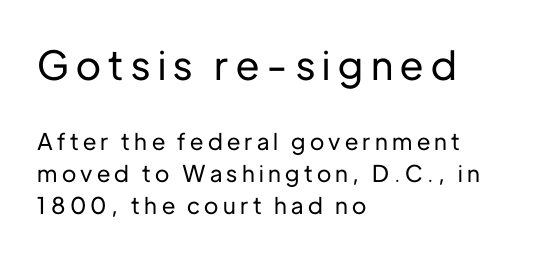
{"serif": "no", "italic": "no", "width": "normal", "stroke_contrast": "low", "x_height": "medium", "monospaced": "no", "underline": "no", "align": "left", "line_spacing": "normal", "line_spacing_ratio": 1.4, "larger_block": "first", "size_ratio": 1.74, "glyph_px": 40}
